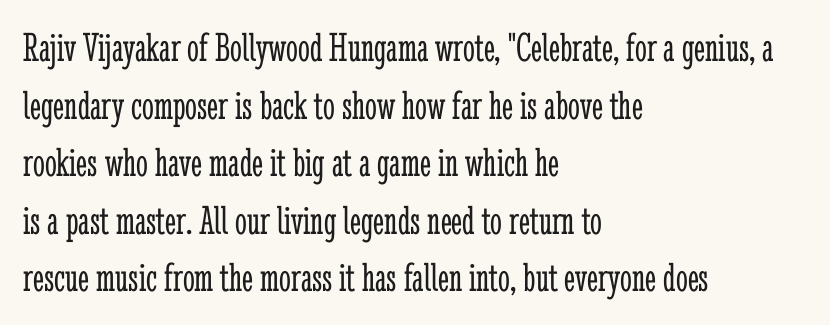
{"serif": "yes", "italic": "no", "bold": "no", "weight": "light", "width": "condensed", "stroke_contrast": "low", "x_height": "medium", "monospaced": "no", "underline": "no", "align": "left", "line_spacing": "normal", "line_spacing_ratio": 1.37, "letter_spacing": "normal", "letter_spacing_em": 0.0, "glyph_px": 42}
